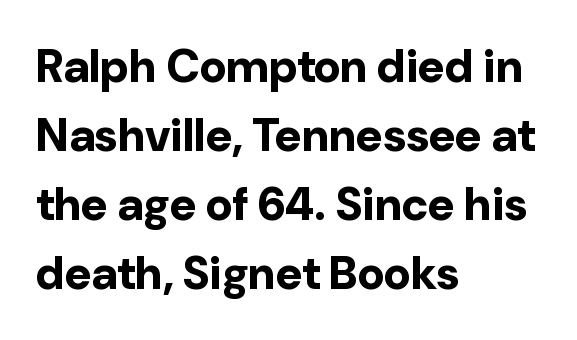
{"serif": "no", "italic": "no", "bold": "yes", "weight": "bold", "width": "normal", "stroke_contrast": "low", "x_height": "medium", "monospaced": "no", "underline": "no", "align": "left", "line_spacing": "normal", "line_spacing_ratio": 1.5, "letter_spacing": "normal", "letter_spacing_em": 0.0, "glyph_px": 46}
